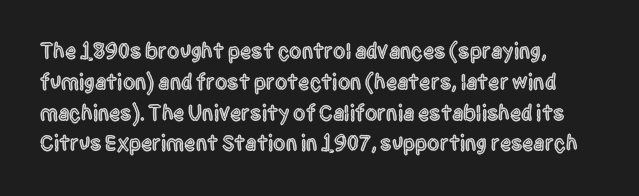
The image shows 22 px text type, upright; set normal line spacing (1.4x), normal letter spacing, not underlined.
